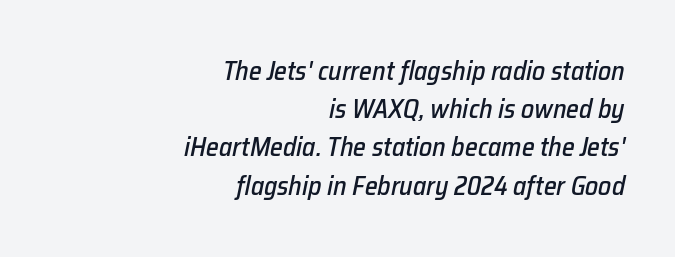
The image shows 26 px text type, italic (leaning right); set right-aligned, normal line spacing (1.47x), normal letter spacing, not underlined.
